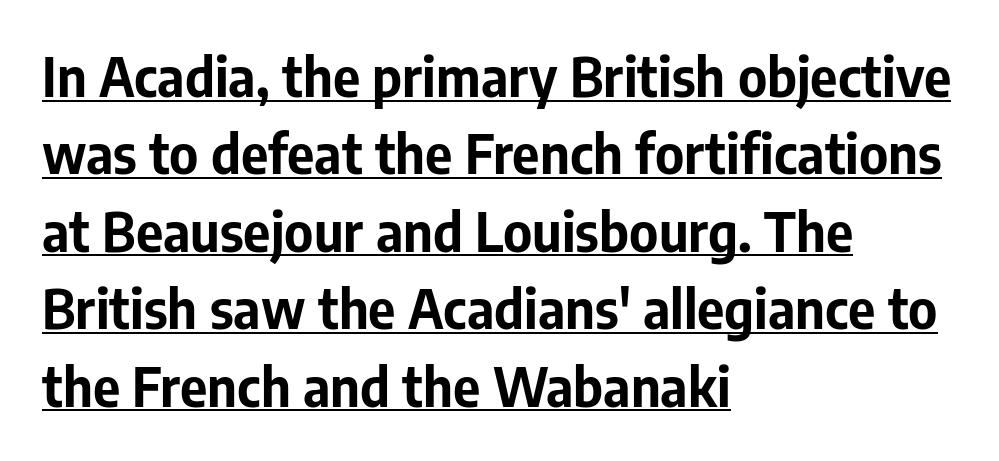
Compared with undecorated copy, this sample adds a rule below the words. Examine the stroke ends and you'll find no serifs. Character widths vary here, with narrow letters taking less room than wide ones. The font's upright variant was chosen for this text. Look at the tracking — it's just the regular setting, nothing added. Look at the stroke-to-counter ratio: heavy, a bold.
